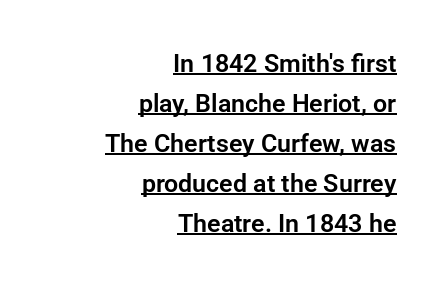
Q: Is the text italic (slanted)? A: No, it is upright.
Q: Is the text underlined? A: Yes.
Q: How is the paragraph aligned? A: Right-aligned.
Q: Is the spacing between letters normal or unusually wide? A: Normal.
Q: Is the spacing between lines tight, normal or loose? A: Normal.
